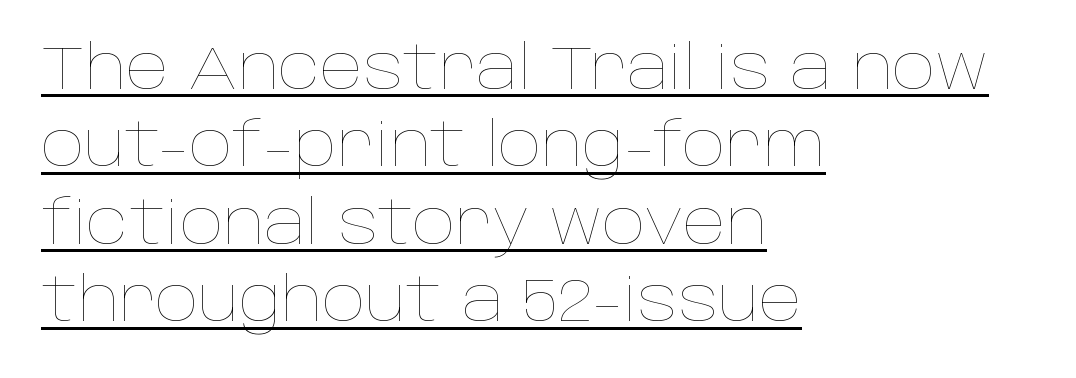
{"italic": "no", "bold": "no", "weight": "thin", "width": "normal", "stroke_contrast": "low", "x_height": "large", "monospaced": "no", "underline": "yes", "align": "left", "line_spacing": "normal", "line_spacing_ratio": 1.29, "letter_spacing": "normal", "letter_spacing_em": 0.0, "glyph_px": 60}
